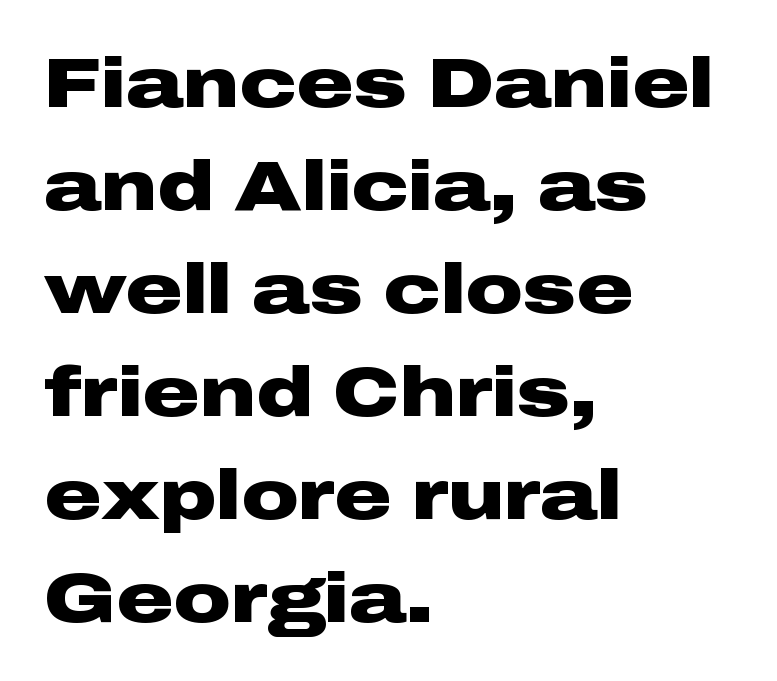
Q: Is the text bold? A: Yes.
Q: Is the text italic (slanted)? A: No, it is upright.
Q: Is the typeface a serif or a sans-serif typeface? A: Sans-serif.
Q: Is the text underlined? A: No.
Q: How is the paragraph aligned? A: Left-aligned.
Q: Is the spacing between letters normal or unusually wide? A: Normal.
Q: Is the spacing between lines tight, normal or loose? A: Normal.
Q: Width (condensed, normal, or wide)? A: Wide.
Q: Stroke contrast? A: Low.
Q: x-height? A: Medium.
Q: Monospaced? A: No.
